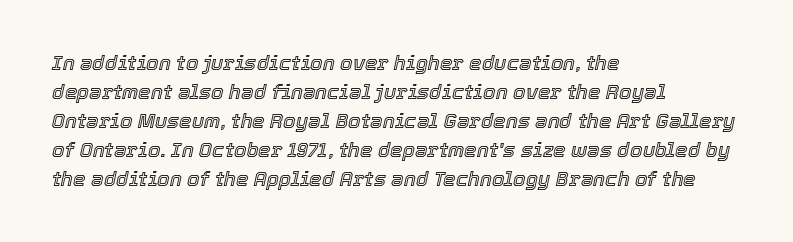
Q: Is the text italic (slanted)? A: Yes, it leans right by about 12 degrees.
Q: Is the text underlined? A: No.
Q: How is the paragraph aligned? A: Left-aligned.
Q: Is the spacing between letters normal or unusually wide? A: Normal.
Q: Is the spacing between lines tight, normal or loose? A: Normal.
